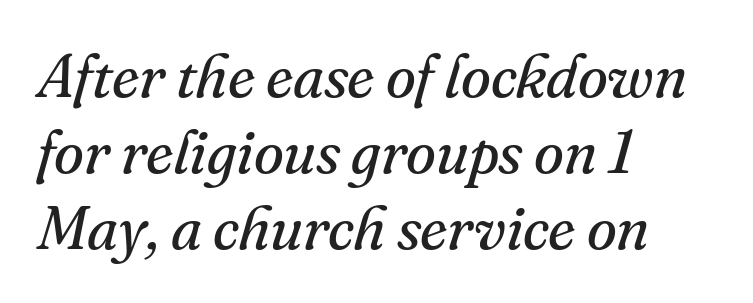
Q: Is the text bold? A: No.
Q: Is the text italic (slanted)? A: Yes, it leans right by about 16 degrees.
Q: Is the typeface a serif or a sans-serif typeface? A: Serif.
Q: Is the text underlined? A: No.
Q: How is the paragraph aligned? A: Left-aligned.
Q: Is the spacing between letters normal or unusually wide? A: Normal.
Q: Is the spacing between lines tight, normal or loose? A: Normal.
Q: Width (condensed, normal, or wide)? A: Normal.
Q: Stroke contrast? A: Medium.
Q: x-height? A: Small.
Q: Monospaced? A: No.
